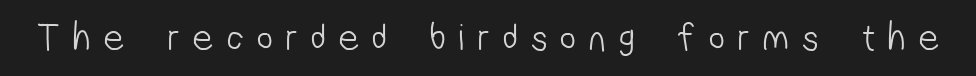
The image shows 39 px light, condensed sans-serif type; set unusually wide letter spacing (+0.35 em), not underlined; low stroke contrast and a medium x-height.
